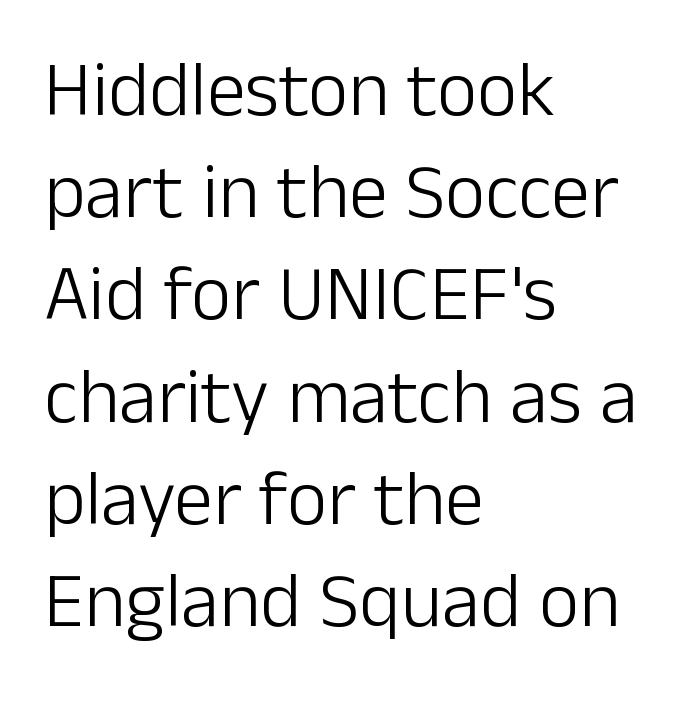
The image shows 78 px light sans-serif type, upright; set left-aligned, normal line spacing (1.31x), normal letter spacing, not underlined; low stroke contrast and a medium x-height.
